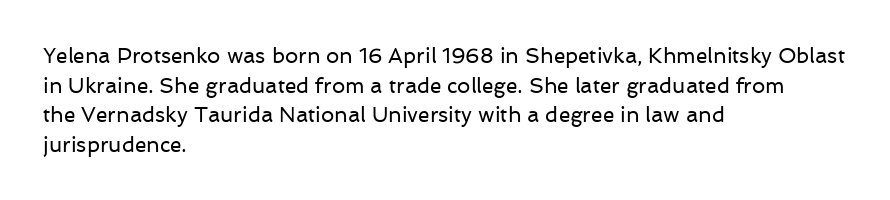
Q: Is the text bold? A: No.
Q: Is the text italic (slanted)? A: No, it is upright.
Q: Is the text underlined? A: No.
Q: How is the paragraph aligned? A: Left-aligned.
Q: Is the spacing between letters normal or unusually wide? A: Normal.
Q: Is the spacing between lines tight, normal or loose? A: Normal.
